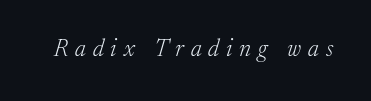
Plain, unruled lines of type. Honestly, the letter spacing is so wide it's the main thing you notice. Every character sits at an angle, as italics do. No letter is thick-stroked: the sample isn't bold.
